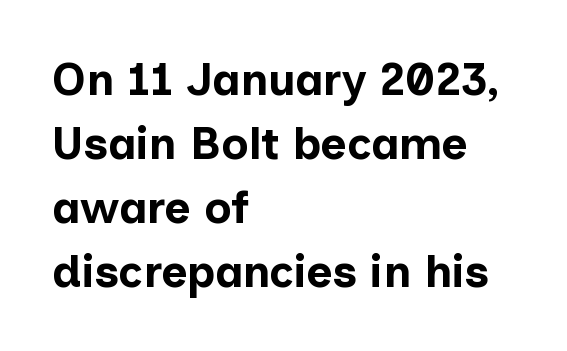
{"serif": "no", "italic": "no", "bold": "yes", "weight": "bold", "width": "normal", "stroke_contrast": "low", "x_height": "medium", "monospaced": "no", "underline": "no", "align": "left", "line_spacing": "normal", "line_spacing_ratio": 1.42, "letter_spacing": "normal", "letter_spacing_em": 0.0, "glyph_px": 45}
